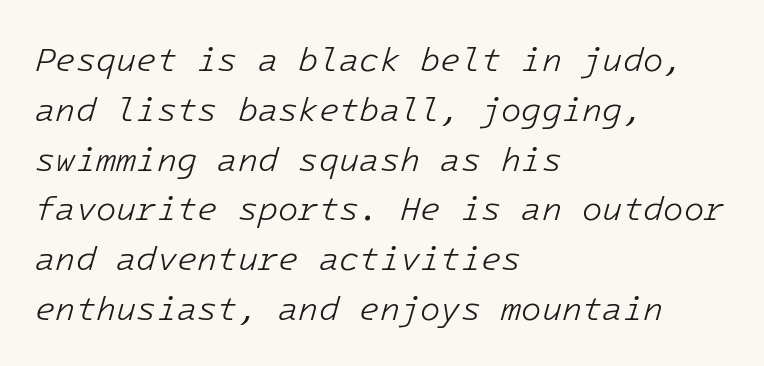
Observe the ordinary spacing: letters are neighbours, not strangers. Every character sits at an angle, as italics do. Short and long lines alike share a common starting point at left. Each row of text sits above clean, open space. Baseline-to-baseline distance is the conventional proportion of letter height.
